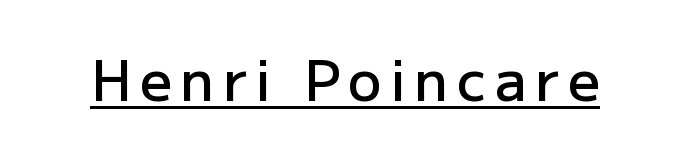
Posture: vertical. How heavy is the stroke? Medium-heavy — a semibold, shy of bold. You can see a thin bar hugging the bottom of the glyphs. A sans-serif font was chosen for this passage. Proportional: the letters do not fall into vertical columns.
